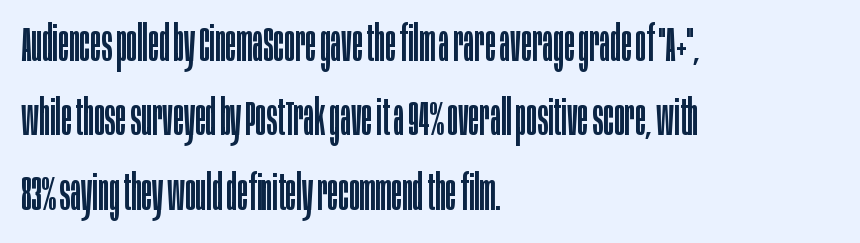
{"serif": "no", "italic": "no", "bold": "no", "weight": "regular", "width": "condensed", "stroke_contrast": "low", "x_height": "large", "monospaced": "no", "underline": "no", "align": "left", "line_spacing": "normal", "line_spacing_ratio": 1.49, "letter_spacing": "normal", "letter_spacing_em": 0.0, "glyph_px": 50}
